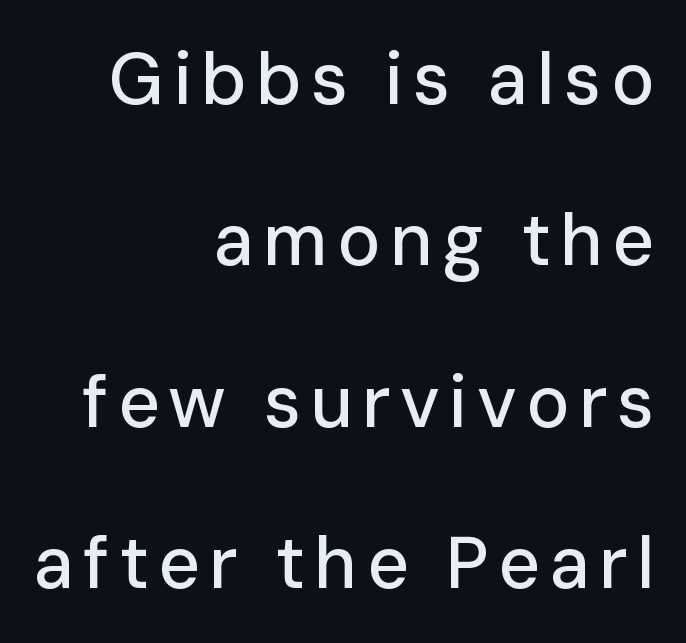
{"serif": "no", "italic": "no", "width": "normal", "stroke_contrast": "low", "x_height": "medium", "monospaced": "no", "underline": "no", "align": "right", "line_spacing": "loose", "line_spacing_ratio": 2.24, "glyph_px": 72}
